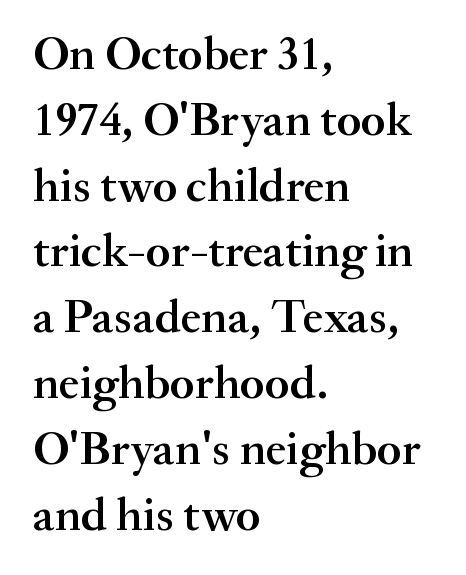
Line starts are locked; line ends wander. Honestly, there is no underline to notice here at all. Think of a printed novel: that variable character pitch is what you see here. Is this a sans? No — the strokes have serifs. Upright lettering throughout. Is the letter spacing exaggerated? No — it looks like the ordinary default.
